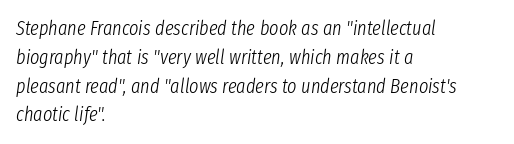
Q: Is the text bold? A: No.
Q: Is the text italic (slanted)? A: Yes, it leans right by about 8 degrees.
Q: Is the text underlined? A: No.
Q: How is the paragraph aligned? A: Left-aligned.
Q: Is the spacing between letters normal or unusually wide? A: Normal.
Q: Is the spacing between lines tight, normal or loose? A: Normal.
